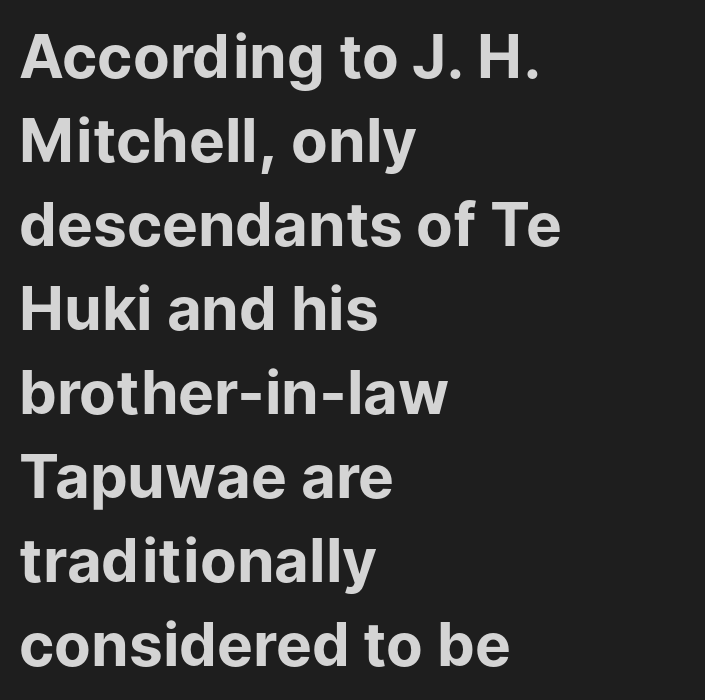
{"serif": "no", "italic": "no", "bold": "yes", "weight": "bold", "width": "normal", "stroke_contrast": "low", "x_height": "medium", "monospaced": "no", "underline": "no", "align": "left", "line_spacing": "normal", "line_spacing_ratio": 1.4, "letter_spacing": "normal", "letter_spacing_em": 0.0, "glyph_px": 60}
